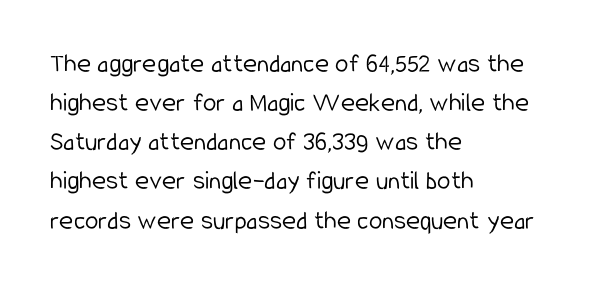
The image shows 27 px text type, upright; set left-aligned, normal line spacing (1.45x), normal letter spacing, not underlined.
